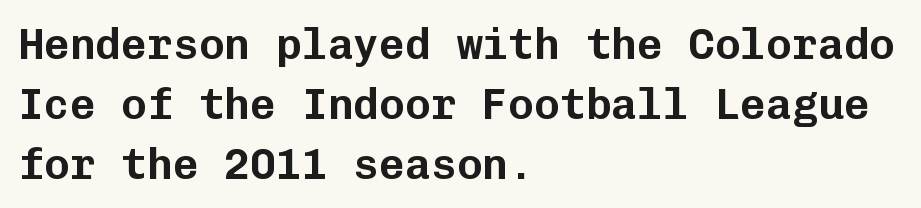
Q: Is the text italic (slanted)? A: No, it is upright.
Q: Is the typeface a serif or a sans-serif typeface? A: Sans-serif.
Q: Is the text underlined? A: No.
Q: How is the paragraph aligned? A: Left-aligned.
Q: Is the spacing between letters normal or unusually wide? A: Normal.
Q: Is the spacing between lines tight, normal or loose? A: Normal.
Q: Width (condensed, normal, or wide)? A: Normal.
Q: Stroke contrast? A: Low.
Q: x-height? A: Medium.
Q: Monospaced? A: Yes.
